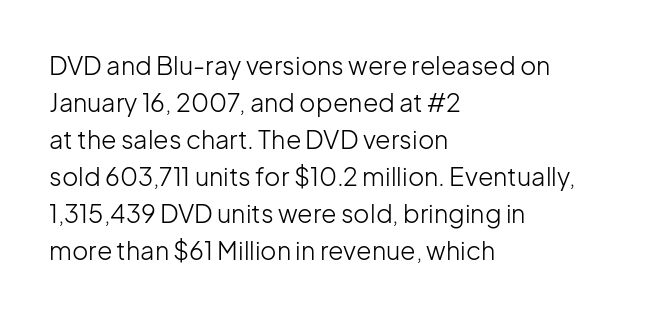
A typesetter would call this leading conventional body-copy spacing. Descender tails drop into unmarked territory. Visually the block forms a straight wall on the left and a jagged coastline on the right. Do the letters lean? They stand straight.
